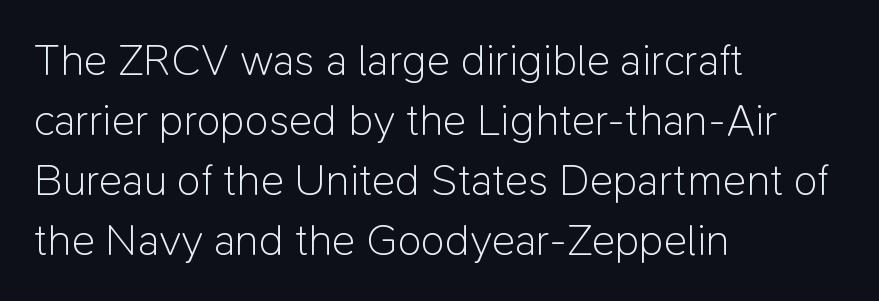
{"serif": "no", "italic": "no", "bold": "no", "weight": "light", "width": "normal", "stroke_contrast": "low", "x_height": "medium", "monospaced": "no", "underline": "no", "align": "left", "line_spacing": "normal", "line_spacing_ratio": 1.36, "letter_spacing": "normal", "letter_spacing_em": 0.0, "glyph_px": 44}
